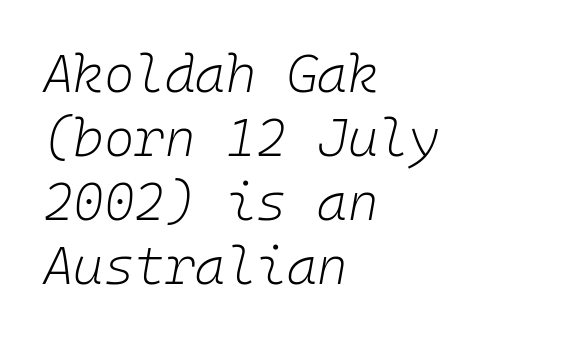
{"italic": "yes", "lean": "right", "slant_degrees": 10, "bold": "no", "weight": "light", "width": "normal", "stroke_contrast": "low", "x_height": "medium", "monospaced": "yes", "underline": "no", "align": "left", "line_spacing_ratio": 1.23, "letter_spacing": "normal", "letter_spacing_em": 0.0, "glyph_px": 52}
